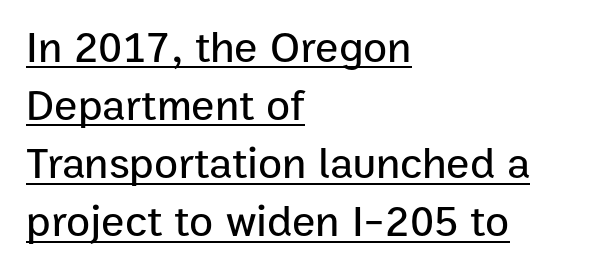
Short and long lines alike share a common starting point at left. Letterform terminals end flat and unadorned throughout the passage. Quick note: underline on. A typesetter would call this proportional, since set widths differ per character. What's the leading like? Ordinary, nothing unusual. The letters stand upright; this is a roman face.
